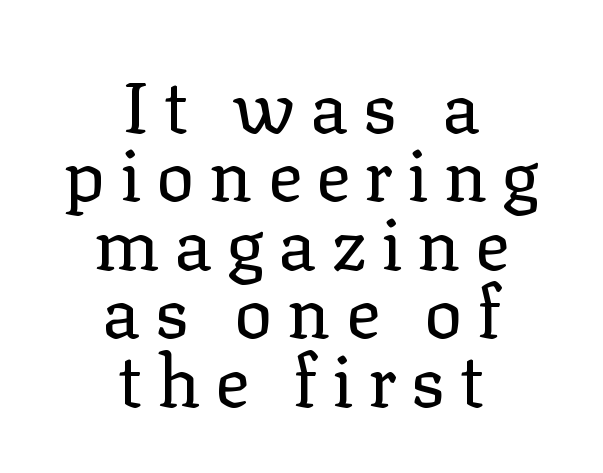
{"serif": "yes", "italic": "no", "bold": "no", "weight": "regular", "width": "normal", "stroke_contrast": "low", "x_height": "medium", "monospaced": "no", "underline": "no", "align": "center", "line_spacing": "tight", "line_spacing_ratio": 0.95, "letter_spacing": "wide", "letter_spacing_em": 0.2, "glyph_px": 72}
